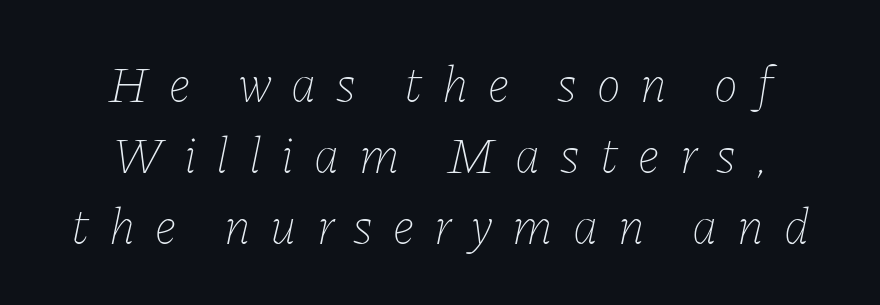
This sample has the flowing, uneven cadence of proportional lettering. Summary of weight: not heavy and not bold. Honestly, the letter spacing is so wide it's the main thing you notice. Every row of glyphs is offset so its center matches the block's center.
